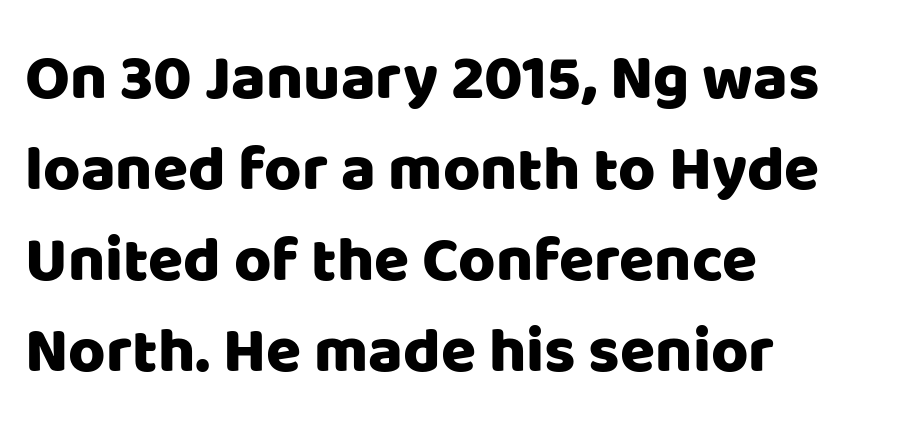
Every stem runs plumb, perpendicular to the baseline. One-word summary of the alignment: left. The letters advance in unequal steps, a hallmark of proportional type. In terms of letterspacing, this is plain default setting. Regarding serifs, this sample does without them.
